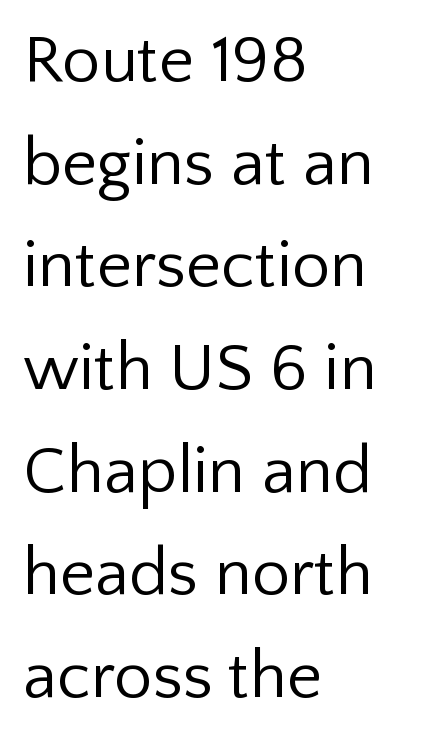
The zone under the glyphs is completely vacant. The rows are spaced the way most documents space them. The type sits square on the baseline with zero lean. The paragraph shown leans on its left margin.
